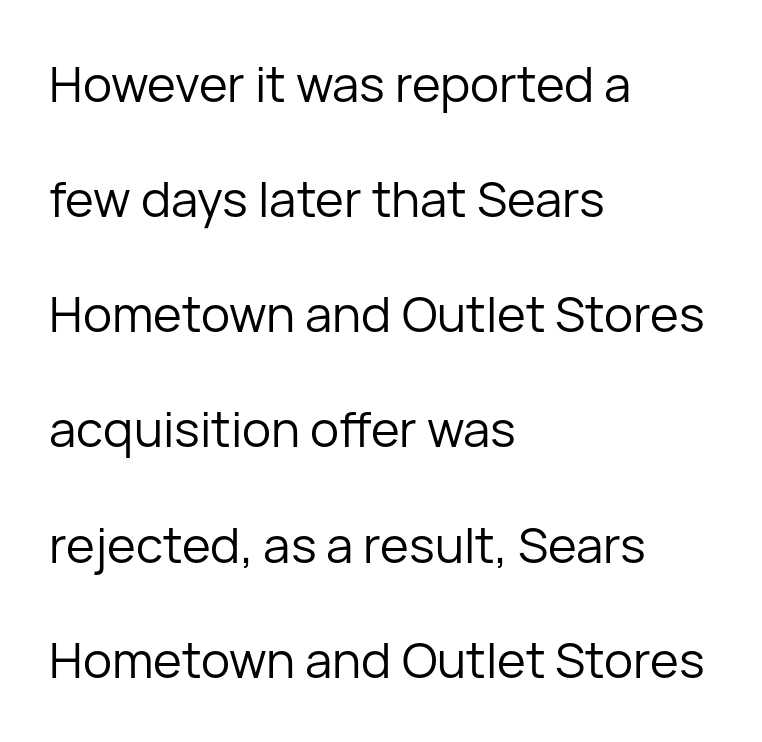
{"serif": "no", "italic": "no", "bold": "no", "weight": "regular", "width": "normal", "stroke_contrast": "low", "x_height": "medium", "monospaced": "no", "underline": "no", "align": "left", "line_spacing": "loose", "line_spacing_ratio": 2.35, "letter_spacing": "normal", "letter_spacing_em": 0.0, "glyph_px": 49}
